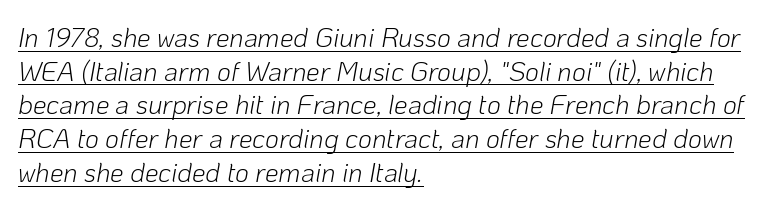
The image shows 27 px text type, italic (leaning right); set left-aligned, normal line spacing (1.25x), normal letter spacing, underlined.
